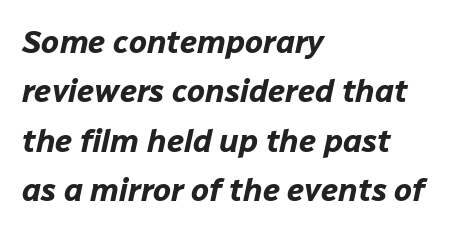
Q: Is the text bold? A: Yes.
Q: Is the text italic (slanted)? A: Yes, it leans right by about 12 degrees.
Q: Is the text underlined? A: No.
Q: How is the paragraph aligned? A: Left-aligned.
Q: Is the spacing between letters normal or unusually wide? A: Normal.
Q: Is the spacing between lines tight, normal or loose? A: Normal.
Q: Width (condensed, normal, or wide)? A: Normal.
Q: Stroke contrast? A: Low.
Q: x-height? A: Medium.
Q: Monospaced? A: No.
